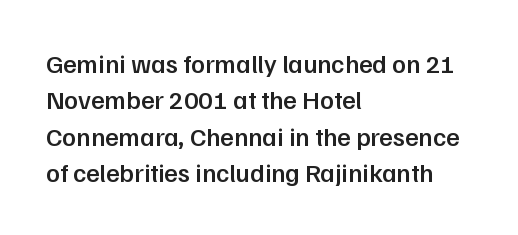
Q: Is the text bold? A: Semi-bold.
Q: Is the text italic (slanted)? A: No, it is upright.
Q: Is the text underlined? A: No.
Q: How is the paragraph aligned? A: Left-aligned.
Q: Is the spacing between letters normal or unusually wide? A: Normal.
Q: Is the spacing between lines tight, normal or loose? A: Normal.
